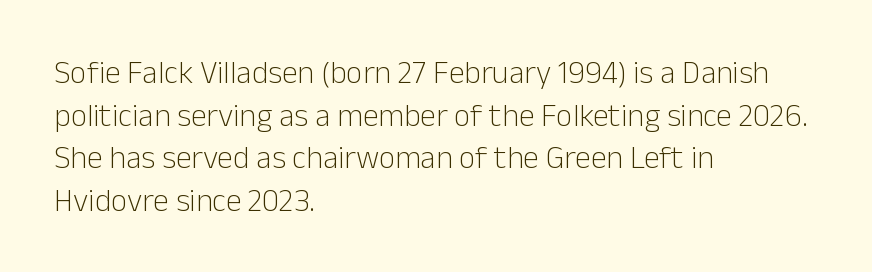
Q: Is the text bold? A: No.
Q: Is the text italic (slanted)? A: No, it is upright.
Q: Is the typeface a serif or a sans-serif typeface? A: Sans-serif.
Q: Is the text underlined? A: No.
Q: How is the paragraph aligned? A: Left-aligned.
Q: Is the spacing between letters normal or unusually wide? A: Normal.
Q: Is the spacing between lines tight, normal or loose? A: Normal.
Q: Width (condensed, normal, or wide)? A: Normal.
Q: Stroke contrast? A: Low.
Q: x-height? A: Medium.
Q: Monospaced? A: No.
